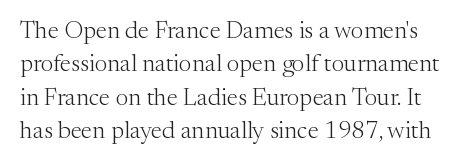
{"italic": "no", "bold": "no", "underline": "no", "line_spacing": "normal", "line_spacing_ratio": 1.39, "letter_spacing": "normal", "letter_spacing_em": 0.0, "glyph_px": 24}
